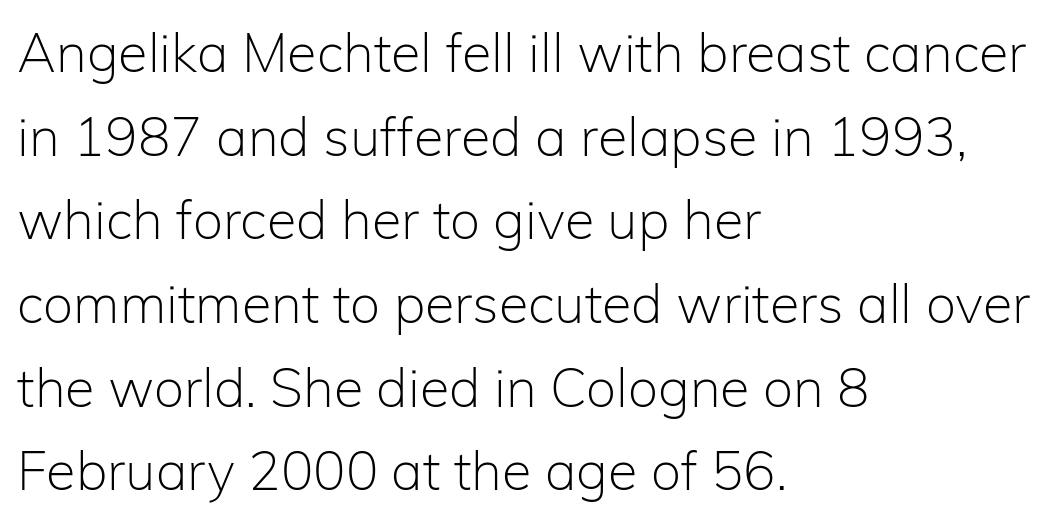
The image shows 54 px light sans-serif type, upright; set left-aligned, normal line spacing (1.55x), normal letter spacing, not underlined; low stroke contrast and a medium x-height.
